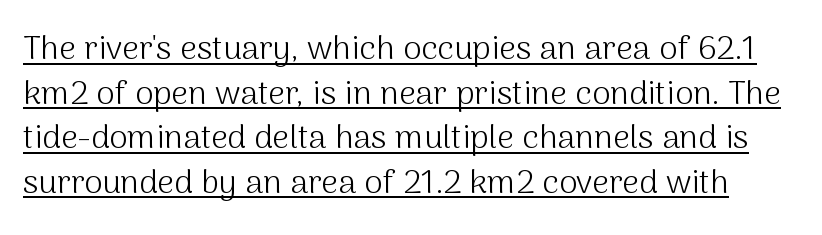
{"serif": "no", "italic": "no", "bold": "no", "weight": "light", "width": "normal", "stroke_contrast": "medium", "x_height": "medium", "monospaced": "no", "underline": "yes", "line_spacing": "normal", "line_spacing_ratio": 1.35, "letter_spacing": "normal", "letter_spacing_em": 0.0, "glyph_px": 33}
